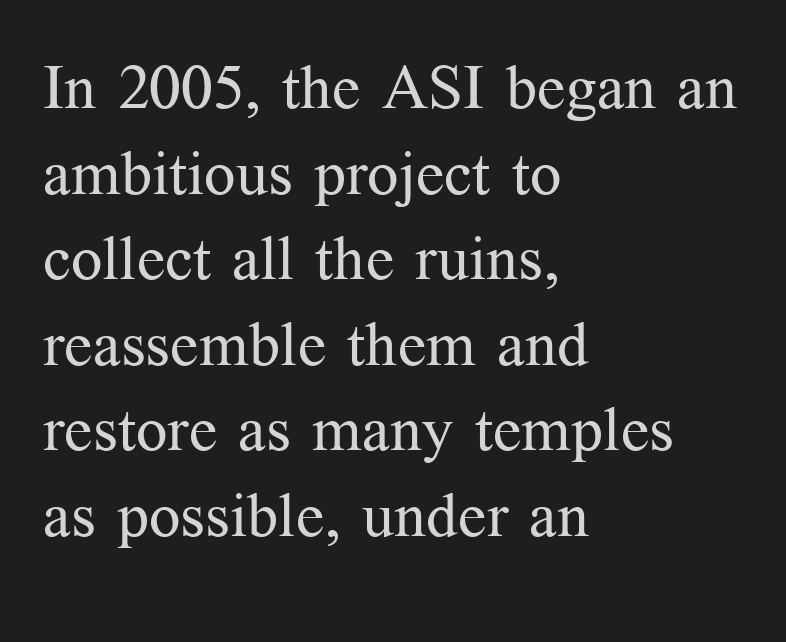
The lines in this sample share a left origin and differ only in where they stop. Tall strokes in this sample are plumb rather than angled. The passage shown stacks its lines at a standard gap. Is the type heavy? It reads as light-to-regular instead. The glyphs in this specimen are seriffed.
